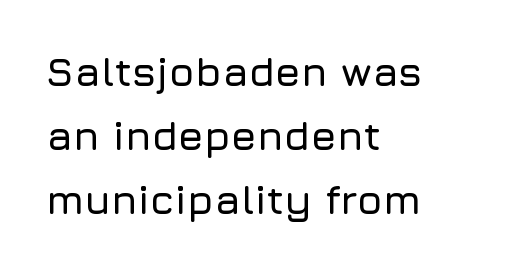
Horizontal alignment here is leftward, the default for most running prose. Letterform terminals end flat and unadorned throughout the passage. Students, observe: this is what conventionally led text looks like. Spacing verdict: proportional, widths tailored to each character. Short note: letters normally spaced. Type without underlining.
